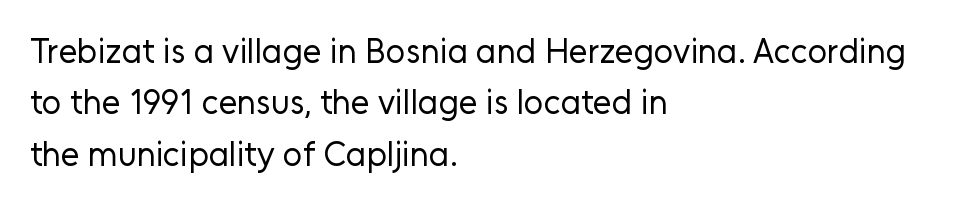
Students, observe: this is what conventionally led text looks like. Underline: absent. Each letter keeps its own natural width here, so spacing adapts to shape. The letterforms sit at book weight or below. Characters follow at the spacing the type designer built in.
